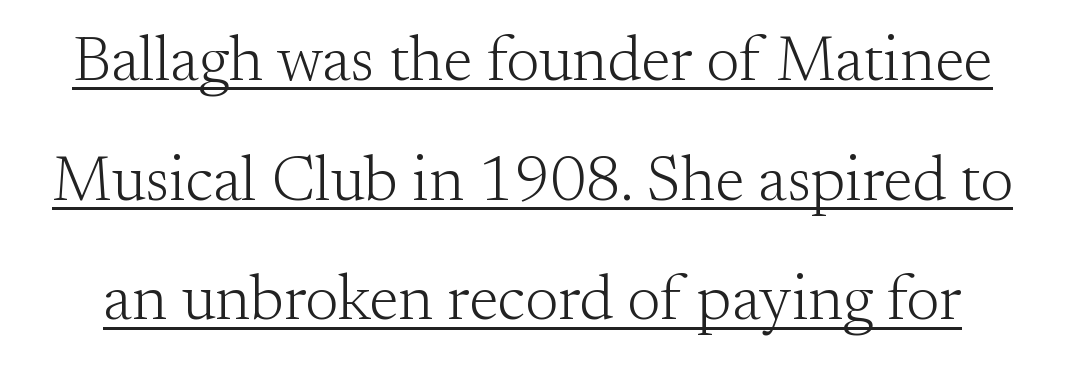
Q: Is the text bold? A: No.
Q: Is the text italic (slanted)? A: No, it is upright.
Q: Is the typeface a serif or a sans-serif typeface? A: Serif.
Q: Is the text underlined? A: Yes.
Q: Is the spacing between letters normal or unusually wide? A: Normal.
Q: Is the spacing between lines tight, normal or loose? A: Loose.
Q: Width (condensed, normal, or wide)? A: Normal.
Q: Stroke contrast? A: Medium.
Q: x-height? A: Small.
Q: Monospaced? A: No.
